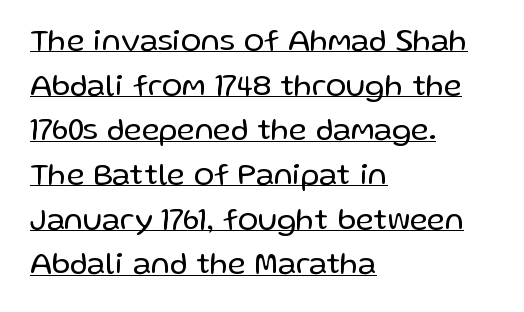
Q: Is the text bold? A: No.
Q: Is the text italic (slanted)? A: No, it is upright.
Q: Is the typeface a serif or a sans-serif typeface? A: Sans-serif.
Q: Is the text underlined? A: Yes.
Q: How is the paragraph aligned? A: Left-aligned.
Q: Is the spacing between letters normal or unusually wide? A: Normal.
Q: Is the spacing between lines tight, normal or loose? A: Normal.
Q: Width (condensed, normal, or wide)? A: Normal.
Q: Stroke contrast? A: Low.
Q: x-height? A: Medium.
Q: Monospaced? A: No.
